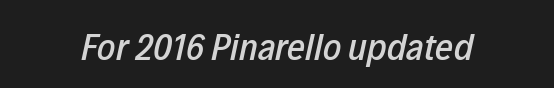
The image shows 39 px condensed type, italic (leaning right); set normal letter spacing, not underlined; low stroke contrast and a medium x-height.
